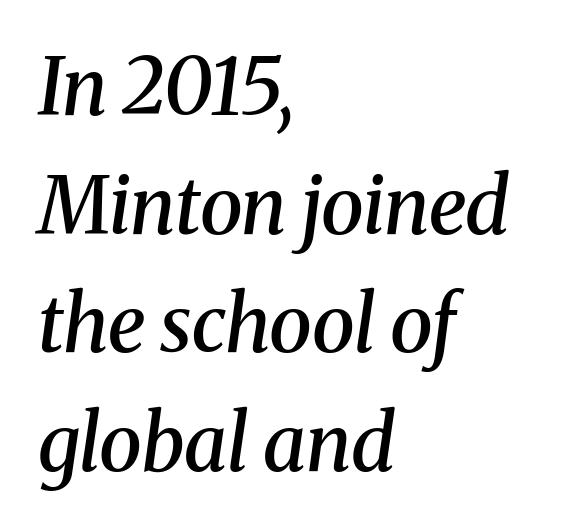
Look at the bottom of the vertical strokes: they flare into serifs here. Proportional: the letters do not fall into vertical columns. Standard letterfit; no display-style spreading of the glyphs. I'd describe the lettering as semibold — firm but not a full bold.
